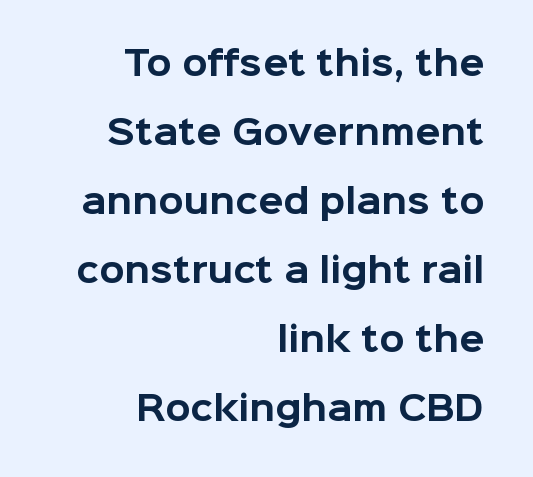
The image shows 33 px bold sans-serif type, upright; set right-aligned, loose line spacing (2.09x), normal letter spacing, not underlined; low stroke contrast and a medium x-height.
